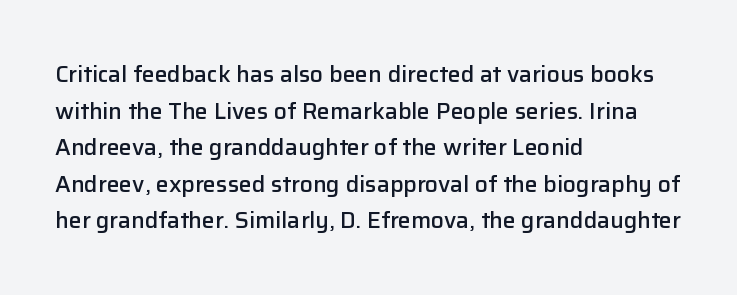
The image shows 23 px text type, upright; set left-aligned, normal line spacing (1.59x), normal letter spacing, not underlined.
